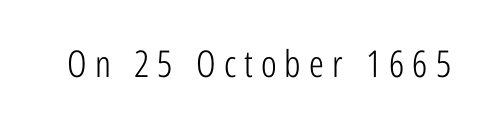
Q: Is the text bold? A: No.
Q: Is the text italic (slanted)? A: No, it is upright.
Q: Is the typeface a serif or a sans-serif typeface? A: Sans-serif.
Q: Is the text underlined? A: No.
Q: Is the spacing between letters normal or unusually wide? A: Unusually wide.
Q: Width (condensed, normal, or wide)? A: Condensed.
Q: Stroke contrast? A: Low.
Q: x-height? A: Medium.
Q: Monospaced? A: No.
